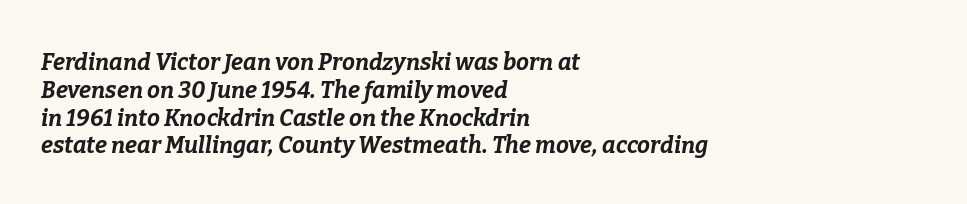
Q: Is the text bold? A: Yes.
Q: Is the text italic (slanted)? A: Yes, it leans right by about 9 degrees.
Q: Is the text underlined? A: No.
Q: How is the paragraph aligned? A: Left-aligned.
Q: Is the spacing between letters normal or unusually wide? A: Normal.
